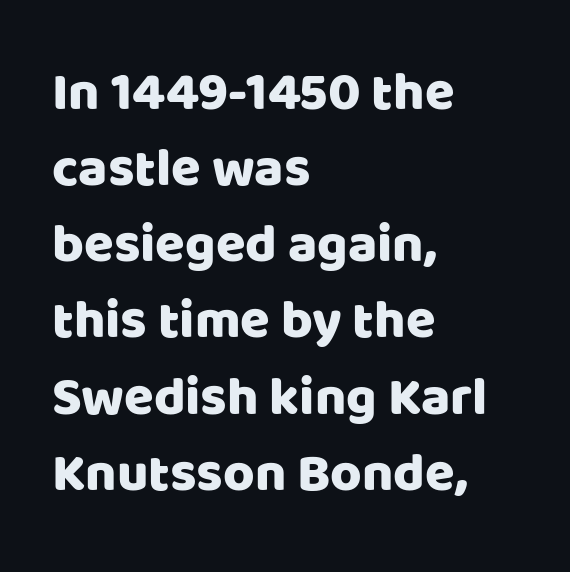
The image shows 54 px sans-serif type, upright; set left-aligned, normal line spacing (1.41x), normal letter spacing, not underlined; low stroke contrast and a large x-height.
